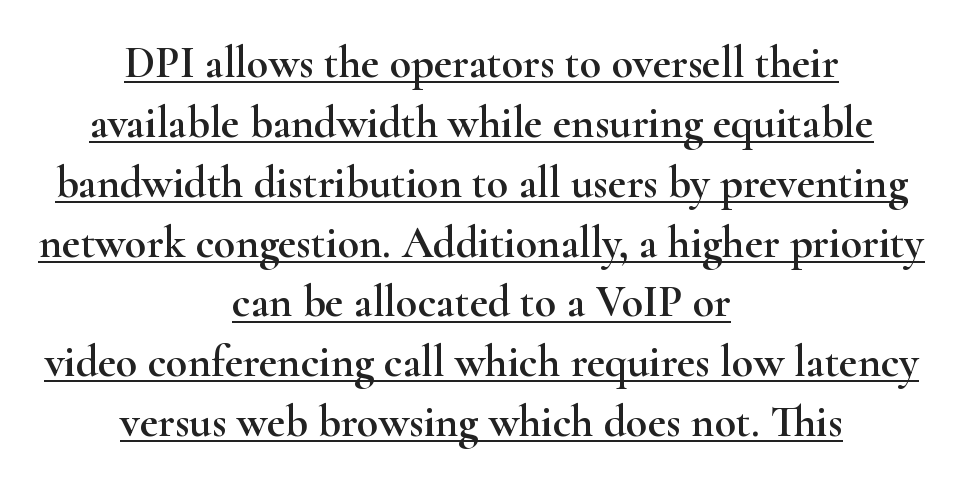
The image shows 44 px wide serif type, upright; set centered, normal line spacing (1.36x), normal letter spacing, underlined; high stroke contrast and a small x-height.
